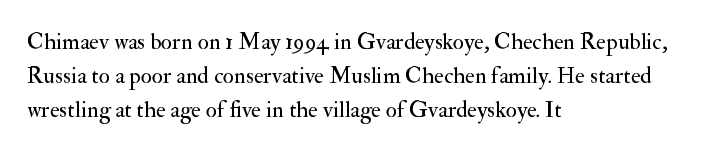
{"italic": "no", "bold": "no", "underline": "no", "align": "left", "line_spacing": "normal", "line_spacing_ratio": 1.48, "letter_spacing": "normal", "letter_spacing_em": 0.0, "glyph_px": 23}
